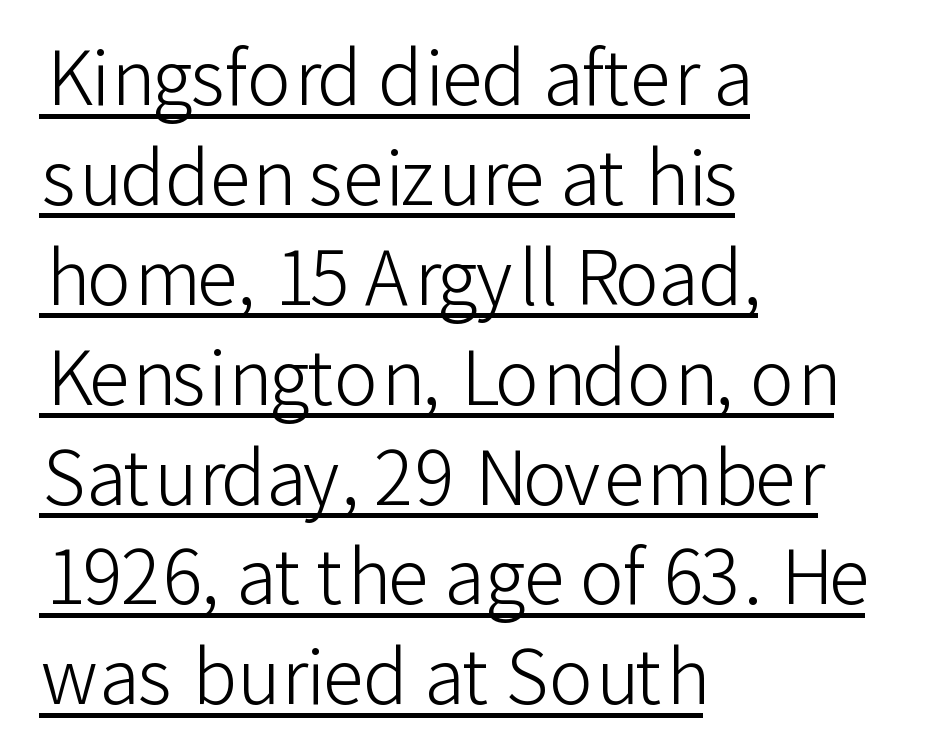
This is sans-serif lettering, the kind often seen on screens and signage. Observe the ordinary spacing: letters are neighbours, not strangers. Layout note: lines flush left. The string is rendered with underlining switched on. Ascenders rise straight up at ninety degrees. Here the designer chose a conventional face with non-uniform glyph widths.
